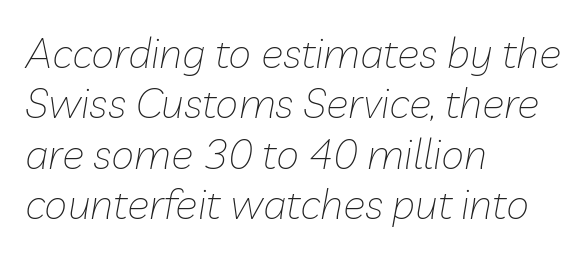
{"italic": "yes", "lean": "right", "slant_degrees": 10, "bold": "no", "weight": "thin", "width": "normal", "stroke_contrast": "low", "x_height": "medium", "monospaced": "no", "underline": "no", "align": "left", "line_spacing_ratio": 1.2, "letter_spacing": "normal", "letter_spacing_em": 0.0, "glyph_px": 42}
